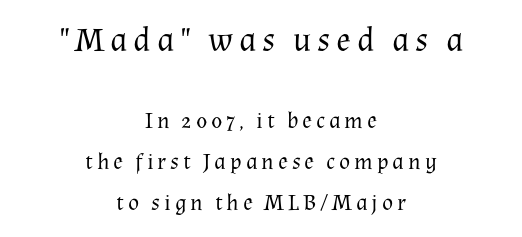
This reads as an unemphasized weight, regular at the heaviest. The foot of each line stays bare and open. Varying glyph widths throughout — classic text-font behaviour. The block sitting higher on the canvas is the one with enlarged characters. You can tell it's not italic because the verticals are truly vertical.
